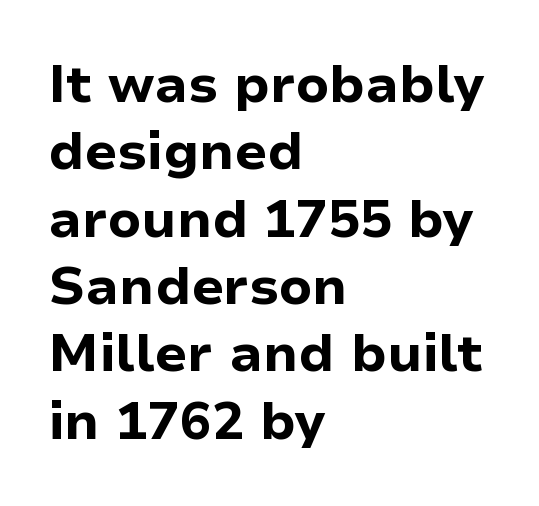
{"serif": "no", "italic": "no", "bold": "yes", "weight": "bold", "width": "normal", "stroke_contrast": "low", "x_height": "medium", "monospaced": "no", "underline": "no", "align": "left", "line_spacing": "normal", "line_spacing_ratio": 1.27, "letter_spacing": "normal", "letter_spacing_em": 0.0, "glyph_px": 53}
